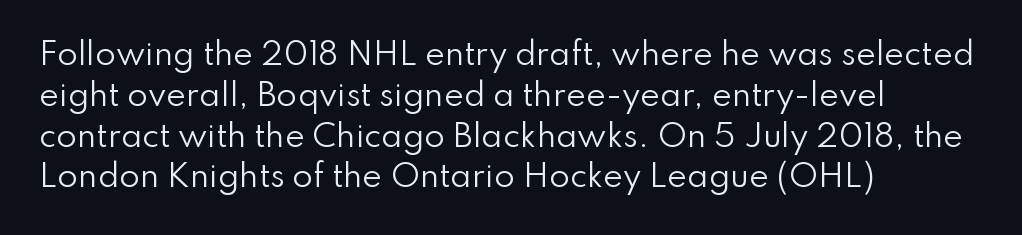
{"serif": "no", "italic": "no", "bold": "no", "weight": "regular", "width": "normal", "stroke_contrast": "low", "x_height": "small", "monospaced": "no", "underline": "no", "align": "left", "line_spacing": "normal", "line_spacing_ratio": 1.36, "letter_spacing": "normal", "letter_spacing_em": 0.0, "glyph_px": 30}
